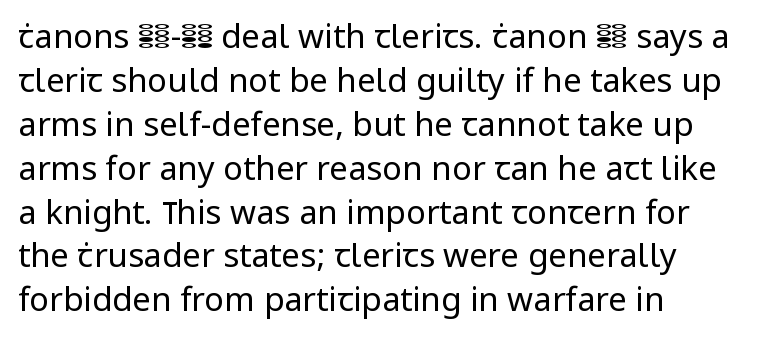
The image shows 33 px regular-weight sans-serif type, upright; set left-aligned, normal line spacing (1.33x), normal letter spacing, not underlined; low stroke contrast and a medium x-height.
